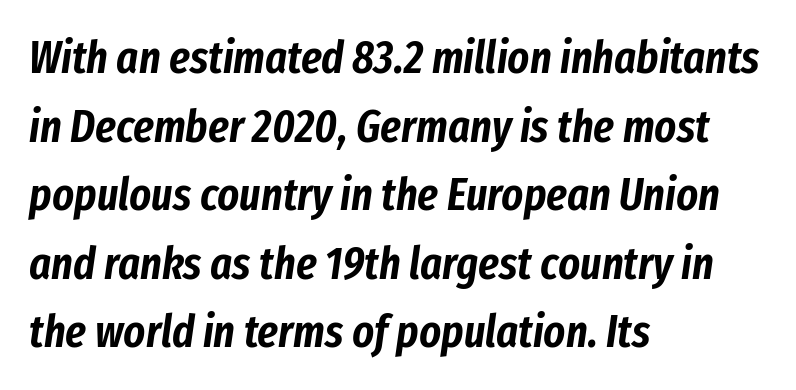
Q: Is the text italic (slanted)? A: Yes, it leans right by about 8 degrees.
Q: Is the text underlined? A: No.
Q: How is the paragraph aligned? A: Left-aligned.
Q: Is the spacing between letters normal or unusually wide? A: Normal.
Q: Is the spacing between lines tight, normal or loose? A: Normal.
Q: Width (condensed, normal, or wide)? A: Condensed.
Q: Stroke contrast? A: Low.
Q: x-height? A: Medium.
Q: Monospaced? A: No.
